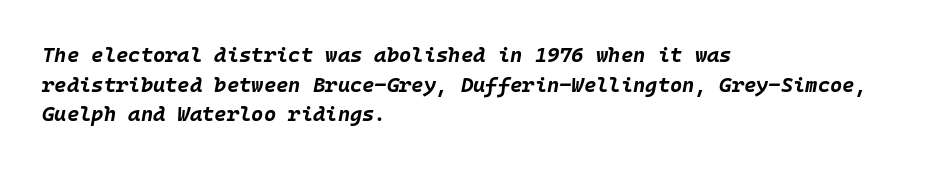
The image shows 21 px bold type, italic (leaning right); set left-aligned, normal line spacing (1.41x), normal letter spacing, not underlined.
